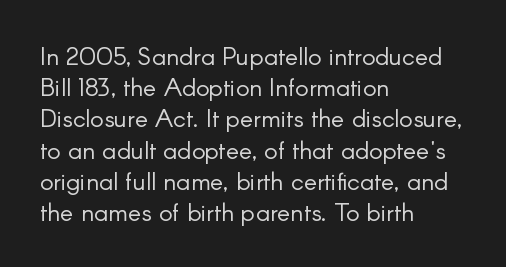
{"italic": "no", "bold": "no", "underline": "no", "align": "left", "line_spacing": "normal", "line_spacing_ratio": 1.25, "letter_spacing": "normal", "letter_spacing_em": 0.0, "glyph_px": 25}
